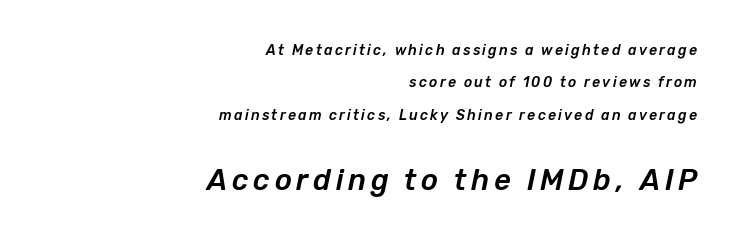
The image shows 29 px text type, italic (leaning right); set right-aligned, loose line spacing (2.32x), not underlined; the second (bottom) block is 2.07x larger; low stroke contrast and a medium x-height.
